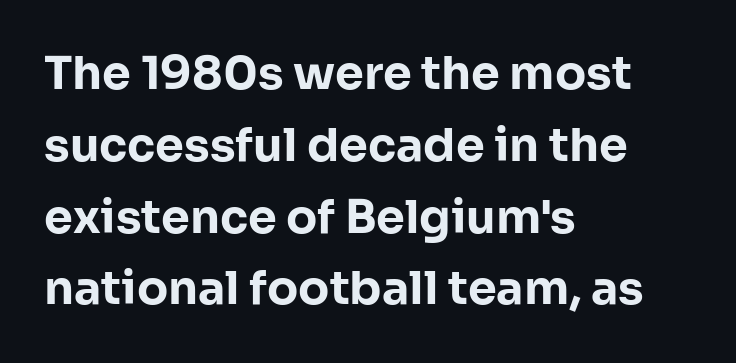
{"serif": "no", "italic": "no", "bold": "yes", "weight": "bold", "width": "normal", "stroke_contrast": "low", "x_height": "medium", "monospaced": "no", "underline": "no", "align": "left", "line_spacing": "normal", "line_spacing_ratio": 1.56, "letter_spacing": "normal", "letter_spacing_em": 0.0, "glyph_px": 46}
